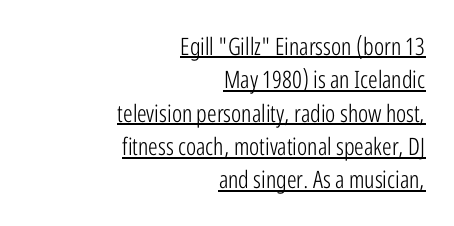
The image shows 24 px text type, upright; set right-aligned, normal line spacing (1.39x), normal letter spacing, underlined.
